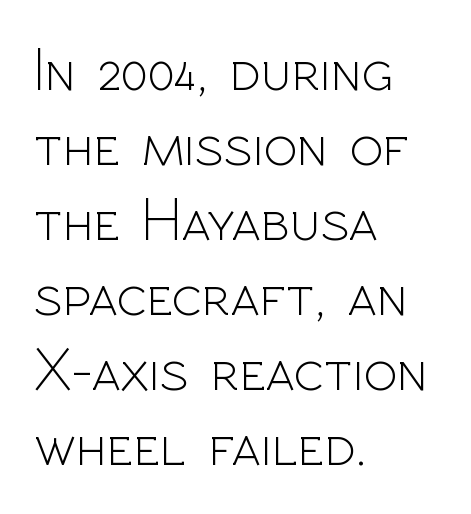
The image shows 62 px light sans-serif type, upright; set left-aligned, line spacing 1.21x, normal letter spacing, not underlined; a medium x-height.
